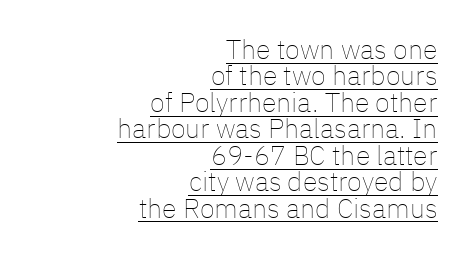
{"italic": "no", "bold": "no", "underline": "yes", "align": "right", "line_spacing": "tight", "line_spacing_ratio": 0.98, "letter_spacing": "normal", "letter_spacing_em": 0.0, "glyph_px": 27}
